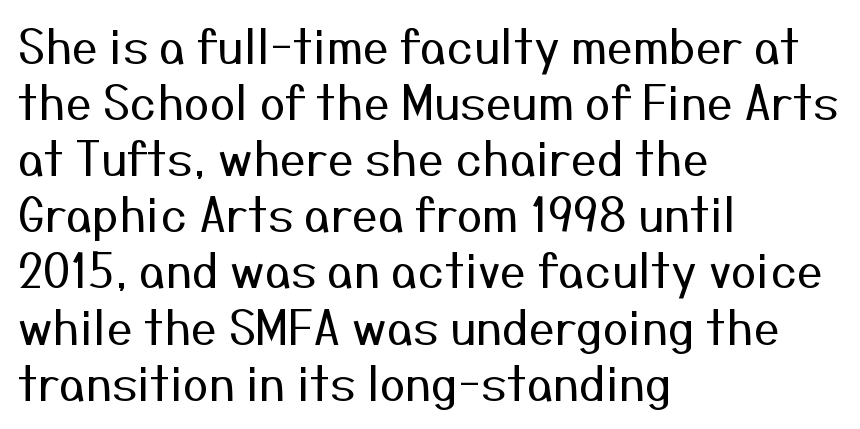
{"serif": "no", "italic": "no", "bold": "no", "weight": "regular", "width": "normal", "stroke_contrast": "medium", "x_height": "medium", "monospaced": "no", "underline": "no", "align": "left", "line_spacing_ratio": 1.22, "letter_spacing": "normal", "letter_spacing_em": 0.0, "glyph_px": 46}
